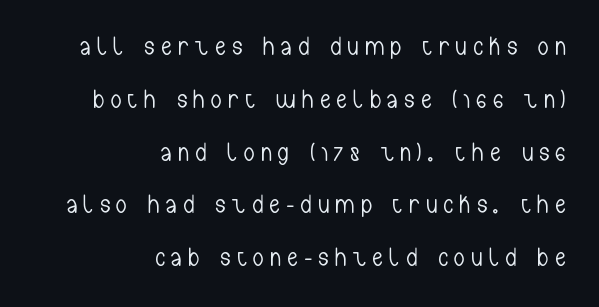
{"italic": "no", "bold": "no", "underline": "no", "align": "right", "line_spacing": "loose", "line_spacing_ratio": 2.03, "letter_spacing": "wide", "letter_spacing_em": 0.26, "glyph_px": 26}
